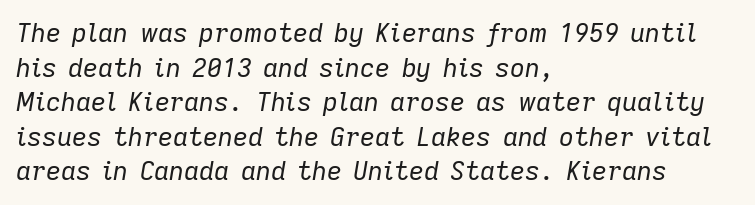
{"italic": "yes", "lean": "right", "slant_degrees": 9, "bold": "no", "underline": "no", "align": "left", "line_spacing": "normal", "line_spacing_ratio": 1.33, "letter_spacing": "normal", "letter_spacing_em": 0.0, "glyph_px": 26}
